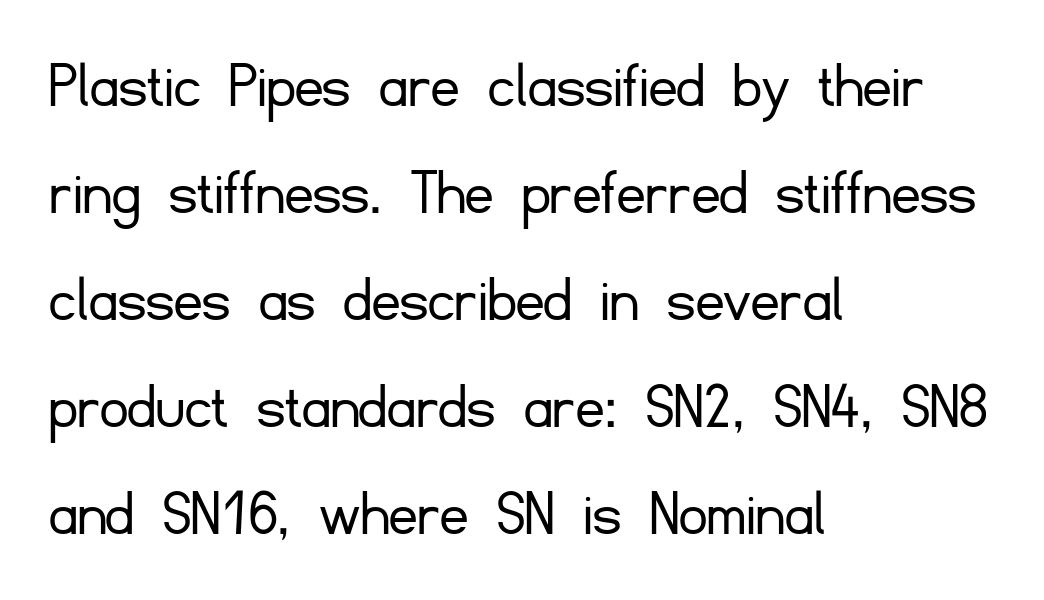
Any mark beneath the type? The region is blank. The letterforms sit shoulder to shoulder at normal distance. The line-height multiplier appears to be the usual default. The letters stand straight up with perfectly vertical stems. The letters carry no serifs — their stems end cleanly without finishing strokes.
